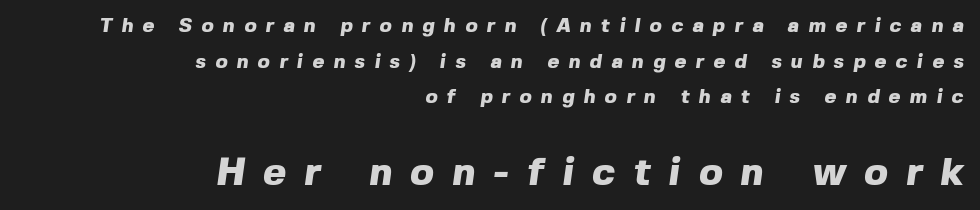
The letters advance in unequal steps, a hallmark of proportional type. The foot of each line stays bare and open. Unlike a traditional serif, this face leaves its strokes unadorned. The tracking jumps out immediately: characters are airy and widely separated. Pretty heavy lettering here — definitely bold.
